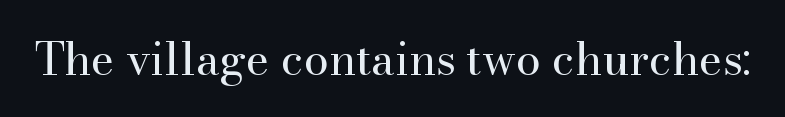
{"serif": "yes", "italic": "no", "bold": "no", "weight": "regular", "width": "normal", "stroke_contrast": "high", "x_height": "small", "monospaced": "no", "underline": "no", "letter_spacing": "normal", "letter_spacing_em": 0.0, "glyph_px": 45}
